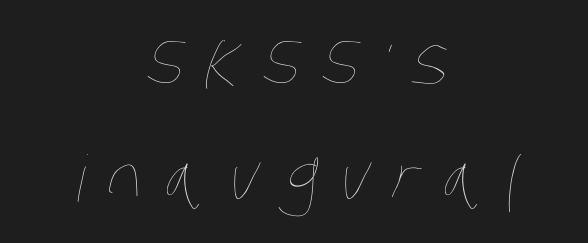
Q: Is the text bold? A: No.
Q: Is the text underlined? A: No.
Q: How is the paragraph aligned? A: Centered.
Q: Is the spacing between letters normal or unusually wide? A: Unusually wide.
Q: Width (condensed, normal, or wide)? A: Condensed.
Q: Stroke contrast? A: Low.
Q: x-height? A: Large.
Q: Monospaced? A: No.
